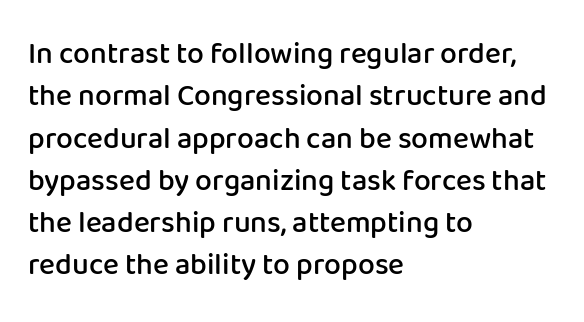
Moderately thickened strokes mark this as semibold type. Think of a printed novel: that variable character pitch is what you see here. Upright lettering throughout. The vertical gap from one line to the next is medium.
